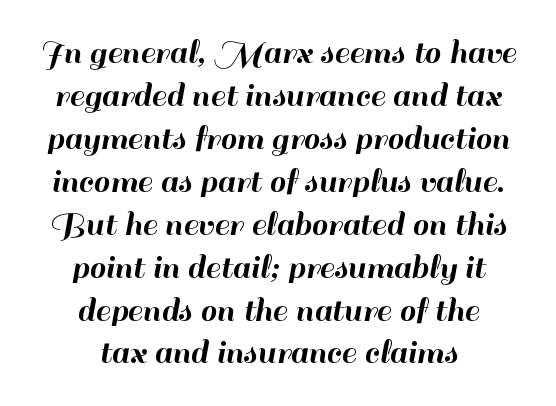
{"serif": "no", "width": "normal", "stroke_contrast": "high", "x_height": "small", "monospaced": "no", "underline": "no", "align": "center", "line_spacing_ratio": 1.16, "letter_spacing": "normal", "letter_spacing_em": 0.0, "glyph_px": 37}
